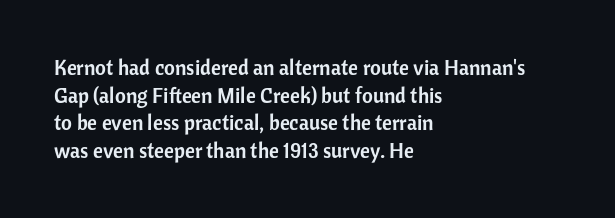
The image shows 21 px text type, upright; set left-aligned, normal line spacing (1.31x), normal letter spacing, not underlined.
